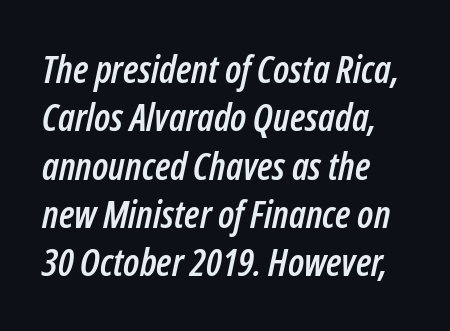
Words appear dense and cohesive because spacing is normal. Each new line begins a customary step beneath the previous one. Decoration check: the copy has no underline. The face used here has a pronounced slope to its letters.
